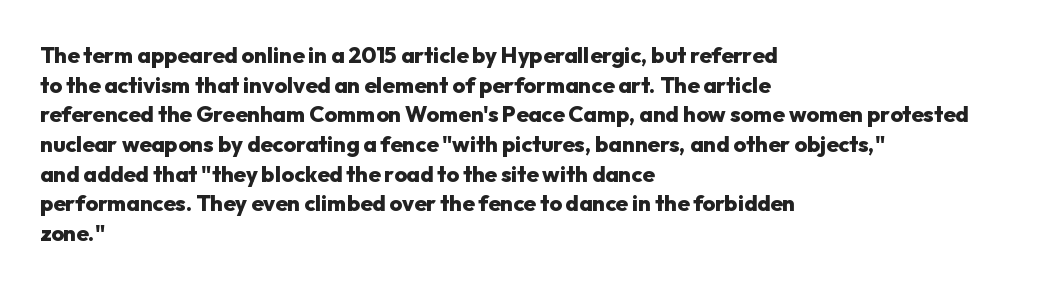
{"italic": "no", "bold": "yes", "underline": "no", "align": "left", "line_spacing": "normal", "line_spacing_ratio": 1.35, "letter_spacing": "normal", "letter_spacing_em": 0.0, "glyph_px": 22}
